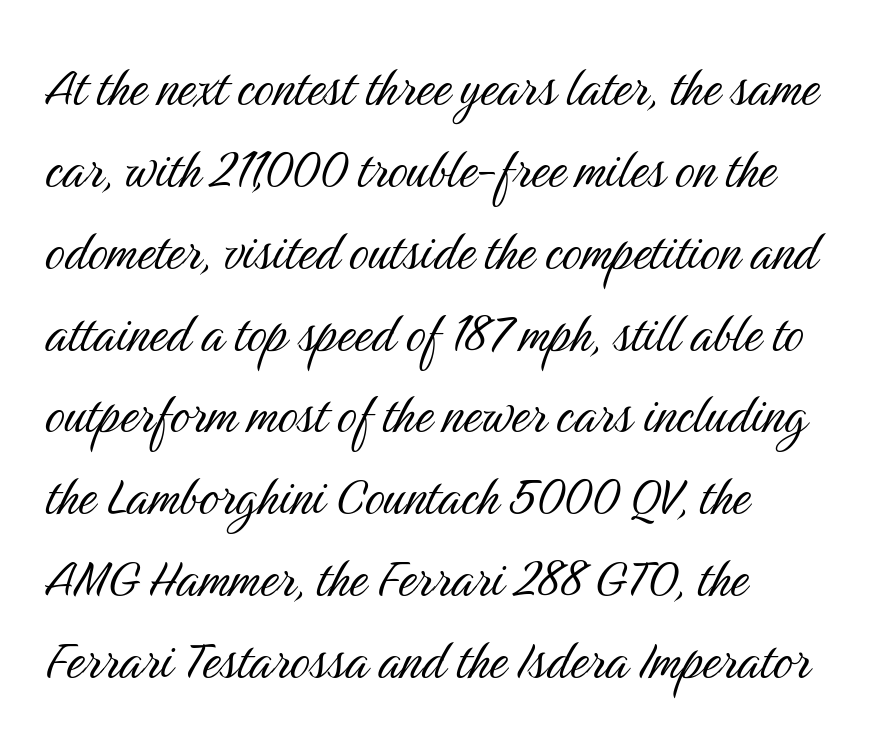
The image shows 62 px light, condensed sans-serif type; set left-aligned, normal line spacing (1.32x), normal letter spacing, not underlined; medium stroke contrast and a medium x-height.
